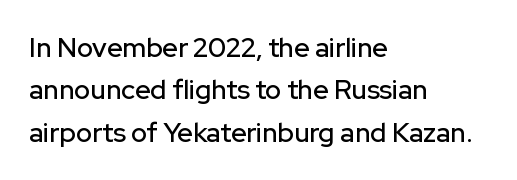
{"italic": "no", "underline": "no", "align": "left", "line_spacing": "normal", "line_spacing_ratio": 1.57, "letter_spacing": "normal", "letter_spacing_em": 0.0, "glyph_px": 27}
